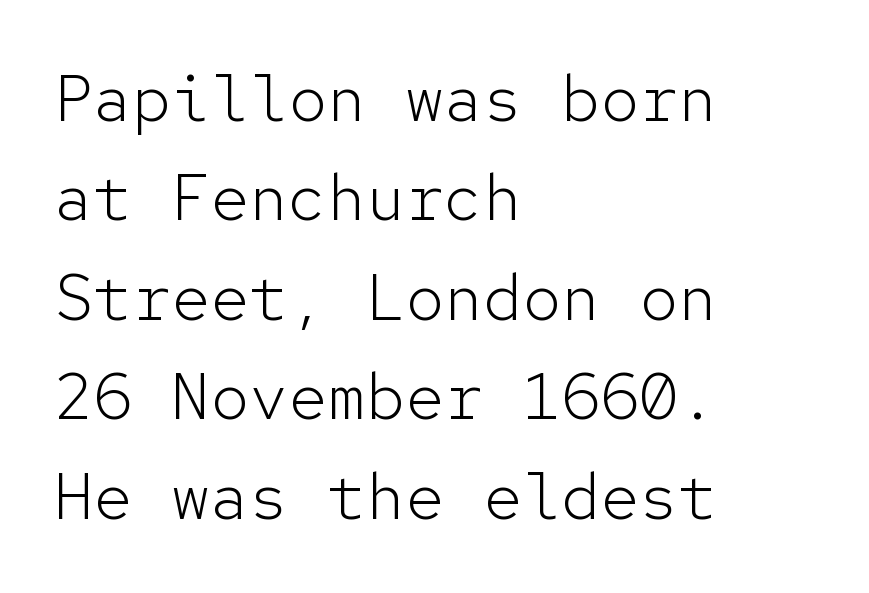
The strokes are not fattened; the text isn't bold. The letters carry no serifs — their stems end cleanly without finishing strokes. Unlike italic type, these characters show no tilt at all. Only glyphs here, with clear space below each row.
